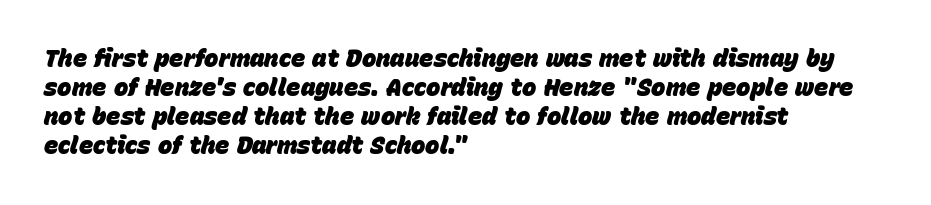
Horizontal alignment here is leftward, the default for most running prose. These words are printed bold, with thick strokes throughout. Compared with typical body copy, the letter spacing here is the same. Yep, that's italic — everything's leaning. Each row of text sits above clean, open space.
